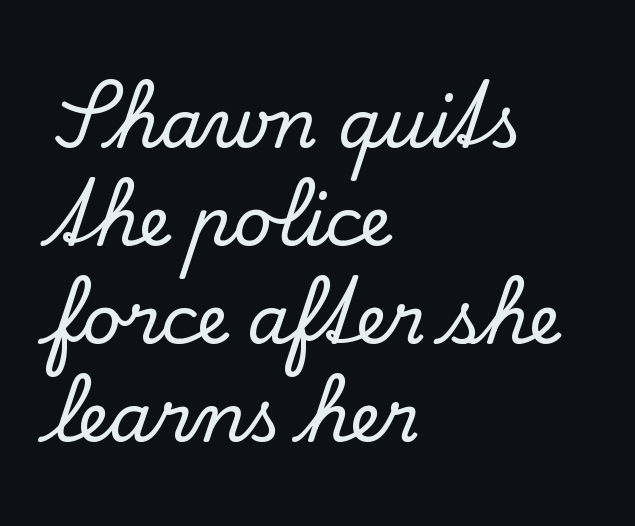
The image shows 68 px serif type; set left-aligned, normal line spacing (1.44x), normal letter spacing, not underlined; low stroke contrast and a small x-height.
